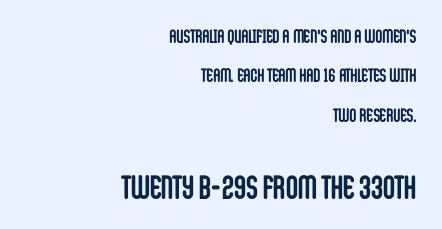
Q: Is the text bold? A: Yes.
Q: Is the text italic (slanted)? A: No, it is upright.
Q: Is the typeface a serif or a sans-serif typeface? A: Sans-serif.
Q: Is the text underlined? A: No.
Q: How is the paragraph aligned? A: Right-aligned.
Q: Is the spacing between letters normal or unusually wide? A: Normal.
Q: Is the spacing between lines tight, normal or loose? A: Loose.
Q: Which block of text is set in a larger size, the first (top) or the second (bottom)? A: The second (bottom) one.
Q: Width (condensed, normal, or wide)? A: Condensed.
Q: Stroke contrast? A: Low.
Q: x-height? A: Large.
Q: Monospaced? A: No.
